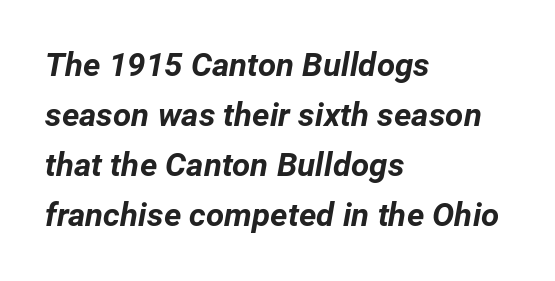
{"italic": "yes", "lean": "right", "slant_degrees": 12, "bold": "yes", "weight": "bold", "width": "normal", "stroke_contrast": "low", "x_height": "medium", "monospaced": "no", "underline": "no", "align": "left", "line_spacing": "normal", "line_spacing_ratio": 1.52, "letter_spacing": "normal", "letter_spacing_em": 0.0, "glyph_px": 33}
